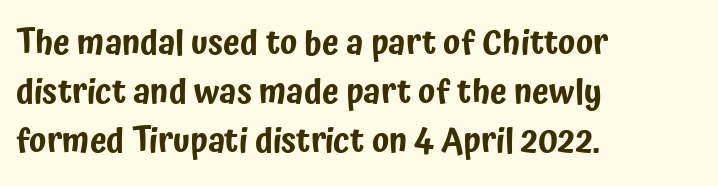
{"serif": "no", "italic": "no", "width": "condensed", "stroke_contrast": "low", "x_height": "medium", "monospaced": "no", "underline": "no", "align": "left", "line_spacing": "normal", "line_spacing_ratio": 1.44, "letter_spacing": "normal", "letter_spacing_em": 0.0, "glyph_px": 34}
